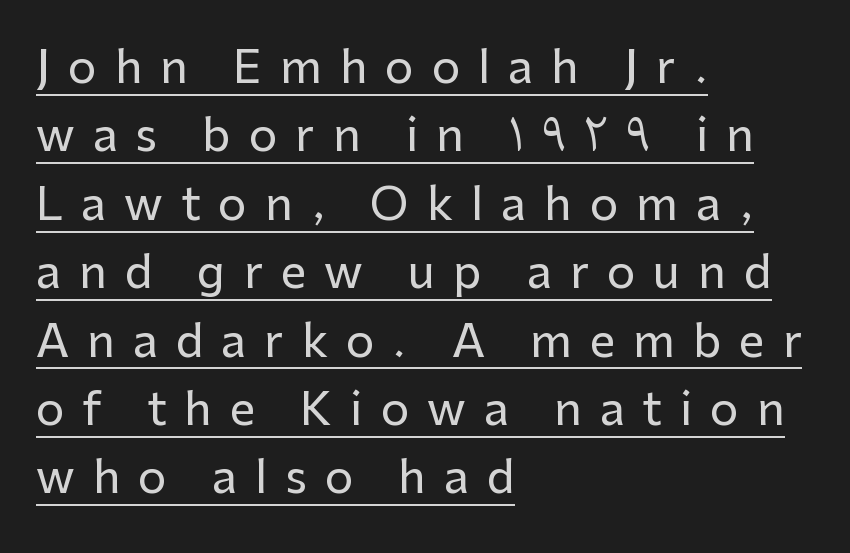
The image shows 45 px sans-serif type, upright; set left-aligned, normal line spacing (1.52x), unusually wide letter spacing (+0.4 em), underlined; low stroke contrast and a medium x-height.
